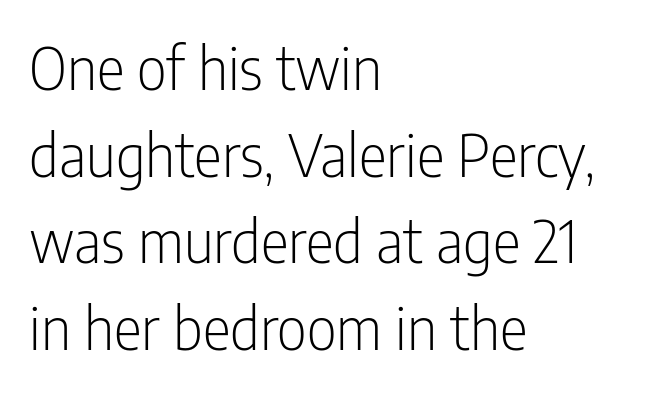
Designer's note — italics off, roman on. Unmarked baselines from the first word to the last. Is the block centered? No — it sits flush against the left margin. Heaviness? Minimal to ordinary, like unemphasized prose. Is this a fixed-width face? No — the glyphs have proportional, varying widths.
